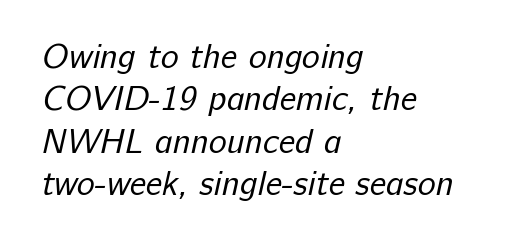
The letters advance in unequal steps, a hallmark of proportional type. Heaviness? Minimal to ordinary, like unemphasized prose. This sample keeps an unexceptional amount of space between lines. The rendering keeps characters at their native spacing. Check under the words: just untouched page.
